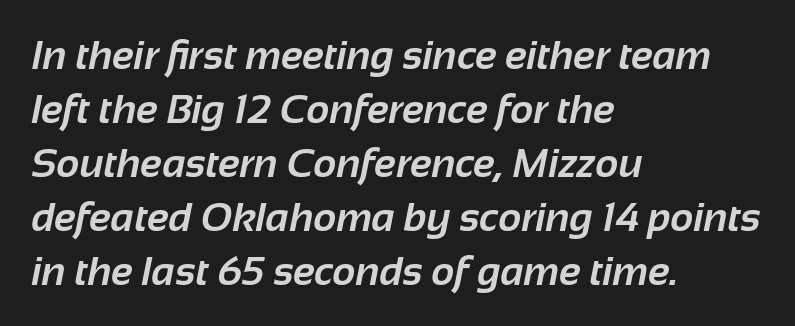
{"serif": "no", "bold": "yes", "weight": "bold", "width": "normal", "stroke_contrast": "low", "x_height": "medium", "monospaced": "no", "underline": "no", "align": "left", "line_spacing": "normal", "line_spacing_ratio": 1.35, "letter_spacing": "normal", "letter_spacing_em": 0.0, "glyph_px": 40}
